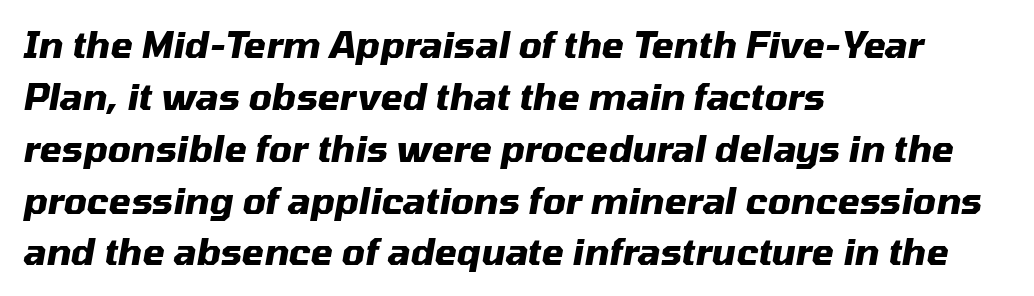
Q: Is the text bold? A: Yes.
Q: Is the text italic (slanted)? A: Yes, it leans right by about 10 degrees.
Q: Is the text underlined? A: No.
Q: How is the paragraph aligned? A: Left-aligned.
Q: Is the spacing between letters normal or unusually wide? A: Normal.
Q: Is the spacing between lines tight, normal or loose? A: Normal.
Q: Width (condensed, normal, or wide)? A: Normal.
Q: Stroke contrast? A: Medium.
Q: x-height? A: Medium.
Q: Monospaced? A: No.
